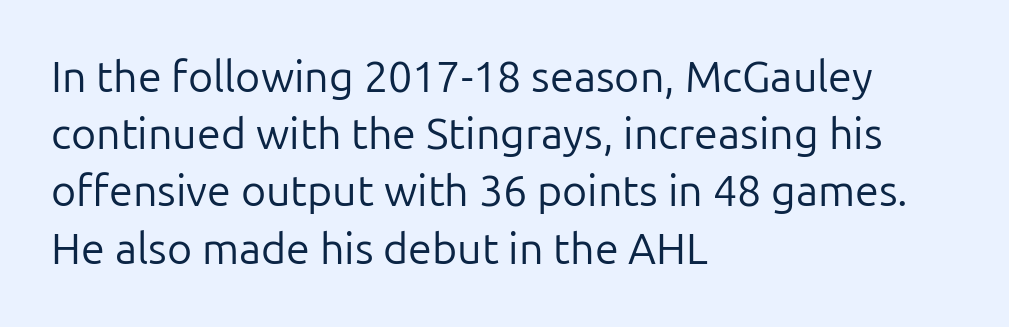
The image shows 43 px regular-weight sans-serif type, upright; set left-aligned, normal line spacing (1.33x), normal letter spacing, not underlined; low stroke contrast and a medium x-height.
